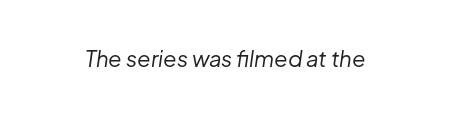
{"italic": "yes", "lean": "right", "slant_degrees": 8, "bold": "no", "underline": "no", "letter_spacing": "normal", "letter_spacing_em": 0.0, "glyph_px": 22}
